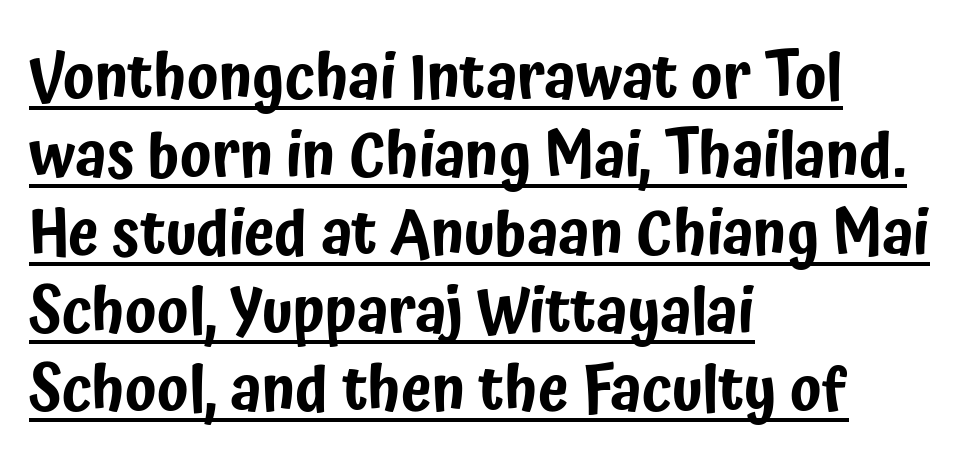
The image shows 62 px condensed sans-serif type, upright; set left-aligned, normal line spacing (1.26x), normal letter spacing, underlined; low stroke contrast and a medium x-height.
